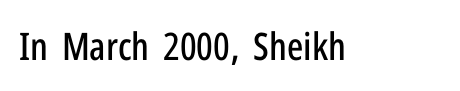
{"serif": "no", "italic": "no", "width": "condensed", "stroke_contrast": "low", "x_height": "medium", "monospaced": "no", "underline": "no", "letter_spacing": "normal", "letter_spacing_em": 0.0, "glyph_px": 38}
